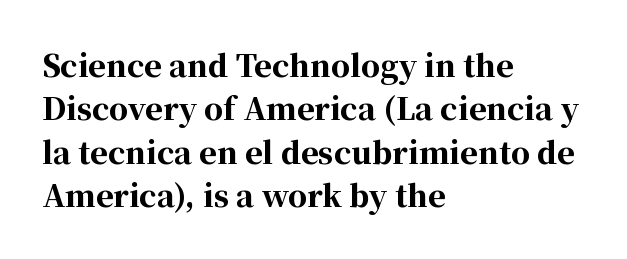
Compared with a centered layout, this one pins lines to the left instead. The strip under each line holds only bare page. Small tapered or slab feet sit at the stroke ends, so this counts as serif. Note the varied advance widths — an 'i' is clearly narrower than an 'm'.
